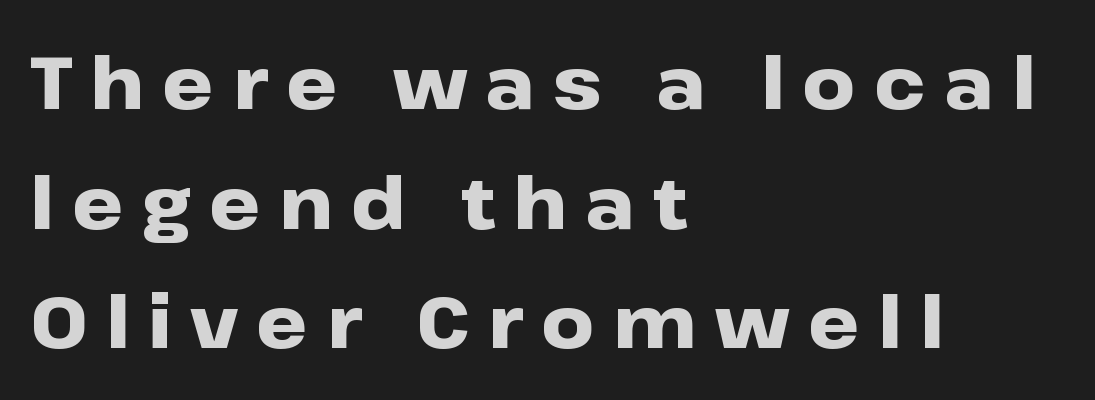
The image shows 73 px heavy, wide sans-serif type, upright; set left-aligned, normal line spacing (1.64x), unusually wide letter spacing (+0.25 em), not underlined; low stroke contrast and a medium x-height.
